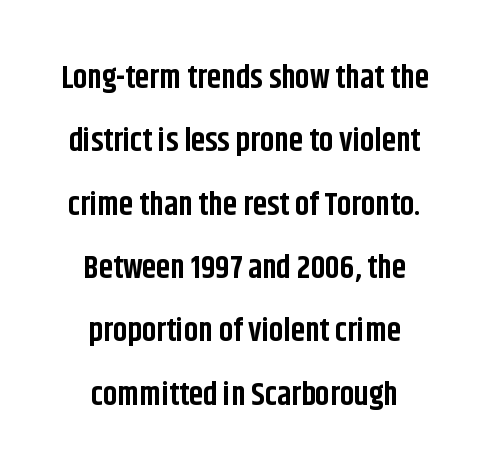
Q: Is the text bold? A: Yes.
Q: Is the text italic (slanted)? A: No, it is upright.
Q: Is the typeface a serif or a sans-serif typeface? A: Sans-serif.
Q: Is the text underlined? A: No.
Q: How is the paragraph aligned? A: Centered.
Q: Is the spacing between letters normal or unusually wide? A: Normal.
Q: Is the spacing between lines tight, normal or loose? A: Loose.
Q: Width (condensed, normal, or wide)? A: Condensed.
Q: Stroke contrast? A: Low.
Q: x-height? A: Large.
Q: Monospaced? A: No.
